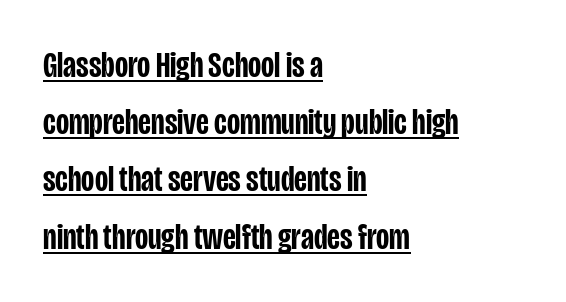
The image shows 36 px semibold, condensed sans-serif type, upright; set left-aligned, normal line spacing (1.59x), normal letter spacing, underlined; low stroke contrast and a large x-height.
